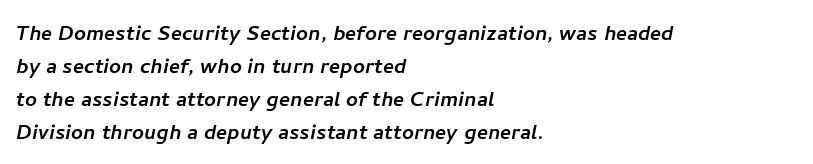
{"underline": "no", "align": "left", "line_spacing": "normal", "line_spacing_ratio": 1.27, "letter_spacing": "normal", "letter_spacing_em": 0.0, "glyph_px": 26}
